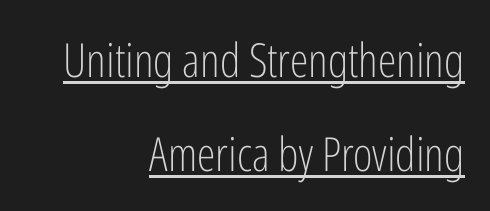
Q: Is the text bold? A: No.
Q: Is the text italic (slanted)? A: No, it is upright.
Q: Is the typeface a serif or a sans-serif typeface? A: Sans-serif.
Q: Is the text underlined? A: Yes.
Q: How is the paragraph aligned? A: Right-aligned.
Q: Is the spacing between letters normal or unusually wide? A: Normal.
Q: Is the spacing between lines tight, normal or loose? A: Loose.
Q: Width (condensed, normal, or wide)? A: Condensed.
Q: Stroke contrast? A: Low.
Q: x-height? A: Medium.
Q: Monospaced? A: No.
